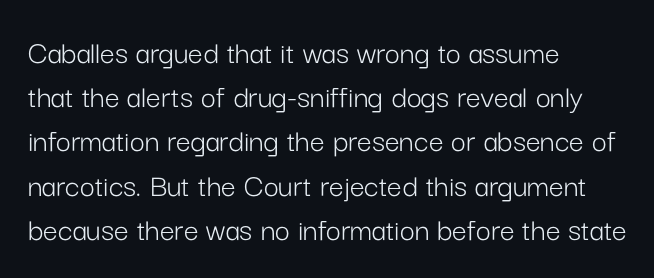
The image shows 33 px light sans-serif type, upright; set left-aligned, normal line spacing (1.34x), normal letter spacing, not underlined; low stroke contrast and a medium x-height.
